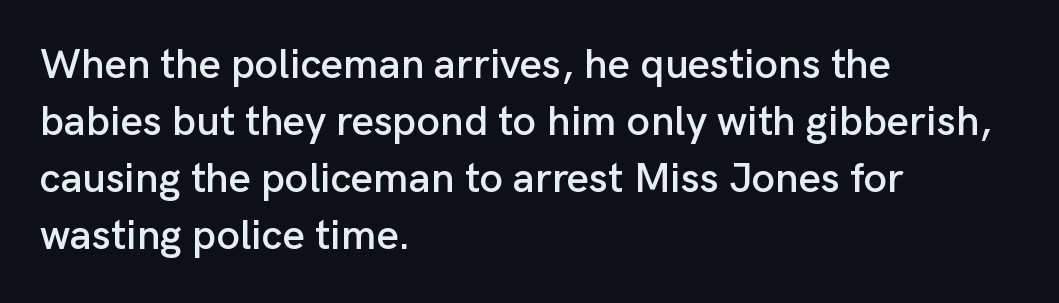
{"serif": "no", "italic": "no", "width": "normal", "stroke_contrast": "low", "x_height": "medium", "monospaced": "no", "underline": "no", "align": "left", "line_spacing": "normal", "line_spacing_ratio": 1.36, "letter_spacing": "normal", "letter_spacing_em": 0.0, "glyph_px": 42}
